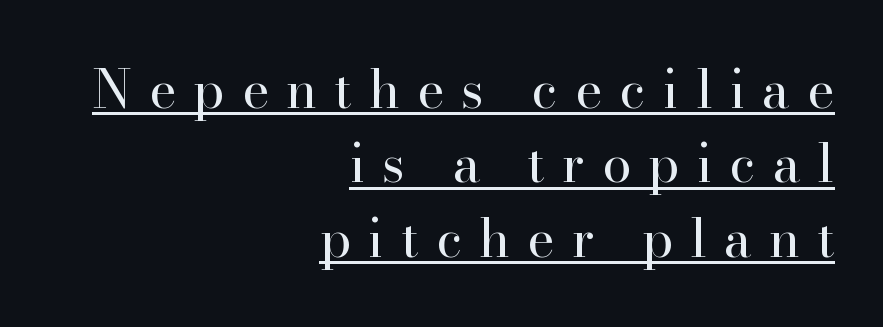
Q: Is the text bold? A: No.
Q: Is the text italic (slanted)? A: No, it is upright.
Q: Is the typeface a serif or a sans-serif typeface? A: Serif.
Q: Is the text underlined? A: Yes.
Q: How is the paragraph aligned? A: Right-aligned.
Q: Is the spacing between letters normal or unusually wide? A: Unusually wide.
Q: Is the spacing between lines tight, normal or loose? A: Normal.
Q: Width (condensed, normal, or wide)? A: Normal.
Q: Stroke contrast? A: High.
Q: x-height? A: Small.
Q: Monospaced? A: No.
